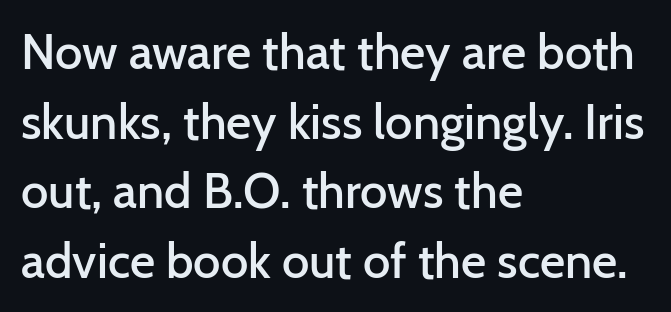
The paragraph has a hard left edge and a soft right edge. Is the letter spacing exaggerated? No — it looks like the ordinary default. The zone under the glyphs is completely vacant. Does the weight exceed regular? Yes, but only to semibold. Interline gaps are of average width in this sample.
